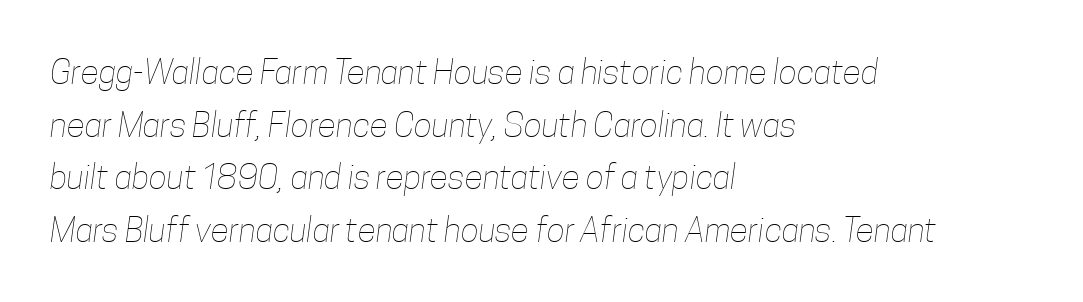
{"bold": "no", "weight": "thin", "width": "condensed", "stroke_contrast": "low", "x_height": "medium", "monospaced": "no", "underline": "no", "align": "left", "line_spacing": "normal", "line_spacing_ratio": 1.55, "letter_spacing": "normal", "letter_spacing_em": 0.0, "glyph_px": 34}
